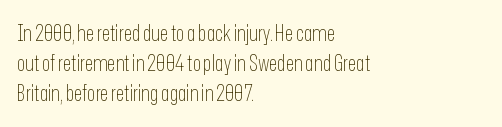
{"italic": "no", "bold": "no", "underline": "no", "align": "left", "line_spacing": "normal", "line_spacing_ratio": 1.37, "letter_spacing": "normal", "letter_spacing_em": 0.0, "glyph_px": 22}
